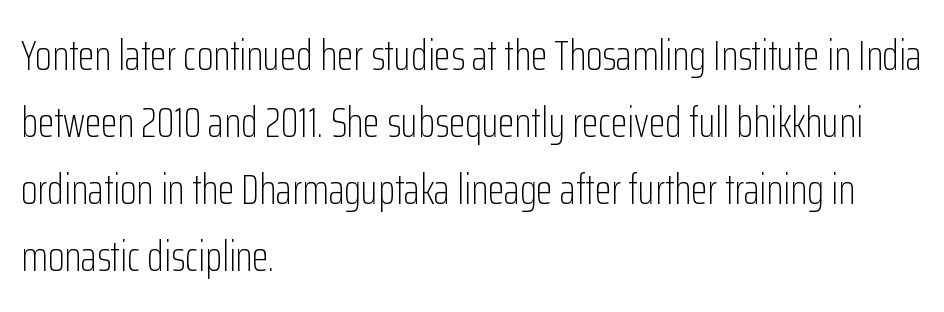
Q: Is the text bold? A: No.
Q: Is the text italic (slanted)? A: No, it is upright.
Q: Is the typeface a serif or a sans-serif typeface? A: Sans-serif.
Q: Is the text underlined? A: No.
Q: How is the paragraph aligned? A: Left-aligned.
Q: Is the spacing between letters normal or unusually wide? A: Normal.
Q: Is the spacing between lines tight, normal or loose? A: Normal.
Q: Width (condensed, normal, or wide)? A: Condensed.
Q: Stroke contrast? A: Low.
Q: x-height? A: Medium.
Q: Monospaced? A: No.
